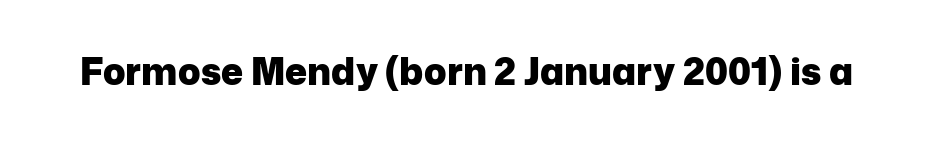
{"serif": "no", "italic": "no", "bold": "yes", "weight": "heavy", "width": "normal", "stroke_contrast": "low", "x_height": "medium", "monospaced": "no", "underline": "no", "letter_spacing": "normal", "letter_spacing_em": 0.0, "glyph_px": 37}
